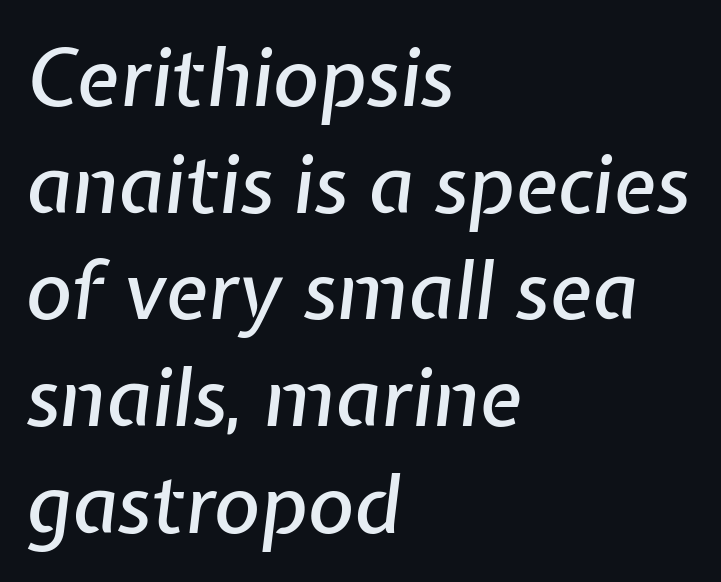
The rendering uses natural spacing where letterforms have individual widths. In terms of posture, this sample is oblique. Letter spacing: default. Regular leading. A bare baseline throughout the passage.
